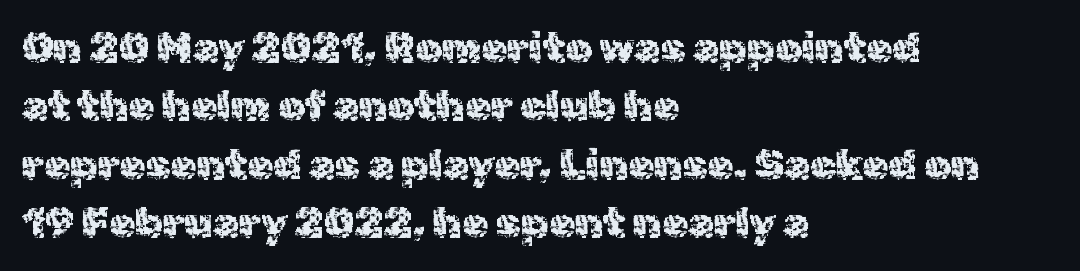
{"serif": "no", "italic": "no", "width": "normal", "x_height": "medium", "monospaced": "no", "underline": "no", "align": "left", "line_spacing": "normal", "line_spacing_ratio": 1.39, "letter_spacing": "normal", "letter_spacing_em": 0.0, "glyph_px": 42}
